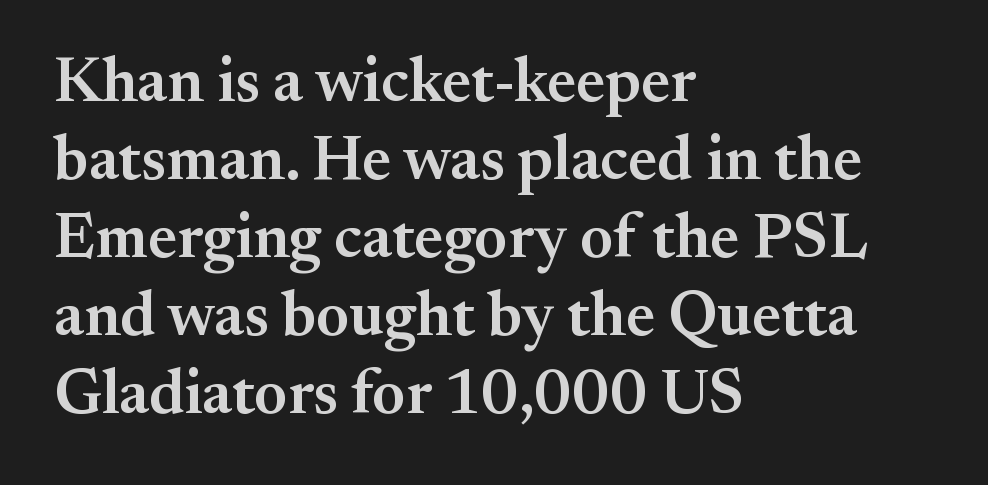
The image shows 63 px semibold serif type, upright; set left-aligned, line spacing 1.24x, normal letter spacing, not underlined; medium stroke contrast and a small x-height.
